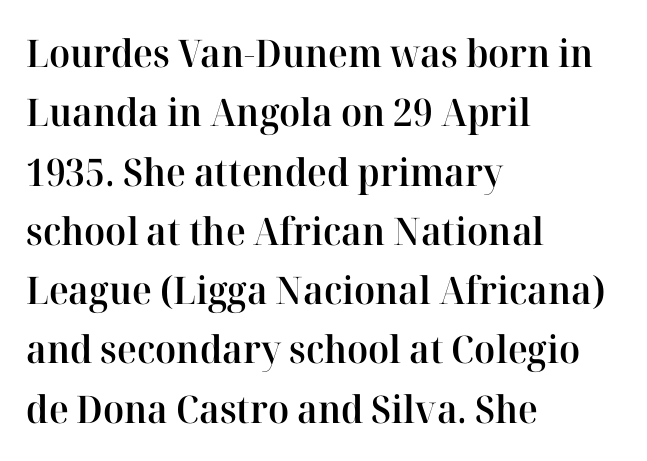
Q: Is the text bold? A: Semi-bold.
Q: Is the text italic (slanted)? A: No, it is upright.
Q: Is the typeface a serif or a sans-serif typeface? A: Serif.
Q: Is the text underlined? A: No.
Q: How is the paragraph aligned? A: Left-aligned.
Q: Is the spacing between letters normal or unusually wide? A: Normal.
Q: Is the spacing between lines tight, normal or loose? A: Normal.
Q: Width (condensed, normal, or wide)? A: Normal.
Q: Stroke contrast? A: High.
Q: x-height? A: Medium.
Q: Monospaced? A: No.
